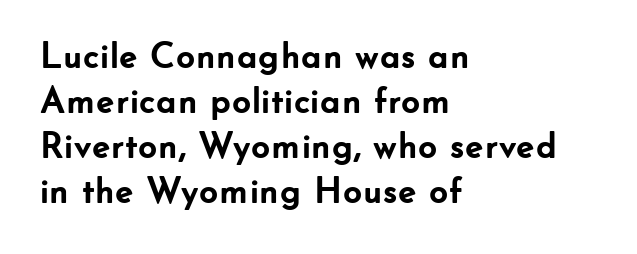
Q: Is the text bold? A: Yes.
Q: Is the text italic (slanted)? A: No, it is upright.
Q: Is the typeface a serif or a sans-serif typeface? A: Sans-serif.
Q: Is the text underlined? A: No.
Q: How is the paragraph aligned? A: Left-aligned.
Q: Is the spacing between letters normal or unusually wide? A: Normal.
Q: Width (condensed, normal, or wide)? A: Normal.
Q: Stroke contrast? A: Low.
Q: x-height? A: Small.
Q: Monospaced? A: No.
